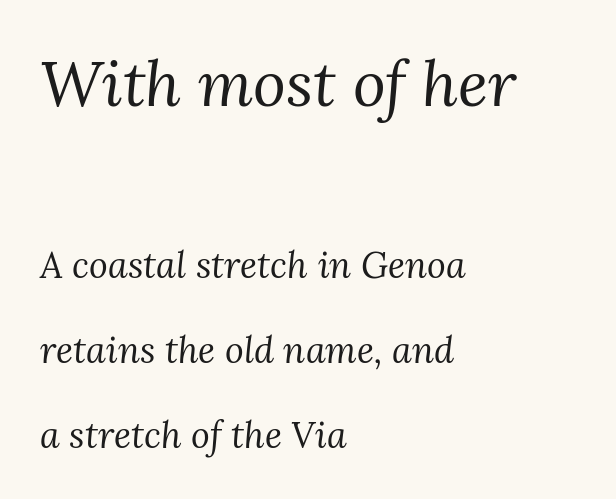
{"serif": "yes", "italic": "yes", "lean": "right", "slant_degrees": 3, "bold": "no", "weight": "regular", "width": "normal", "stroke_contrast": "medium", "x_height": "medium", "monospaced": "no", "underline": "no", "align": "left", "line_spacing": "loose", "line_spacing_ratio": 2.37, "letter_spacing": "normal", "letter_spacing_em": 0.0, "larger_block": "first", "size_ratio": 1.75, "glyph_px": 63}
